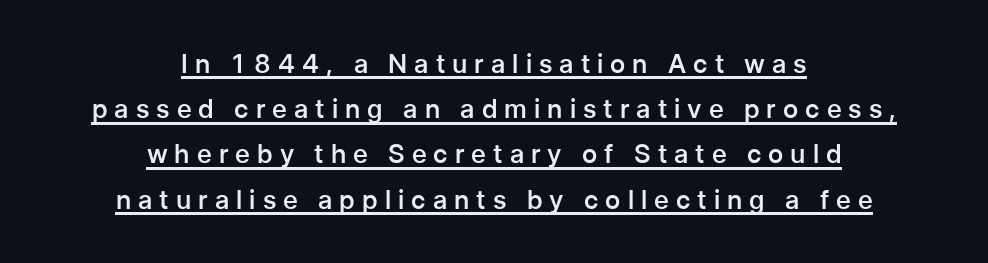
Words appear elongated and porous because spacing is wide. Caption: multi-line text, centered on the measure. Ascenders rise straight up at ninety degrees. Bold? Not quite — semibold, heavier than regular but stopping short. Beneath each row of characters lies a ruled line.
